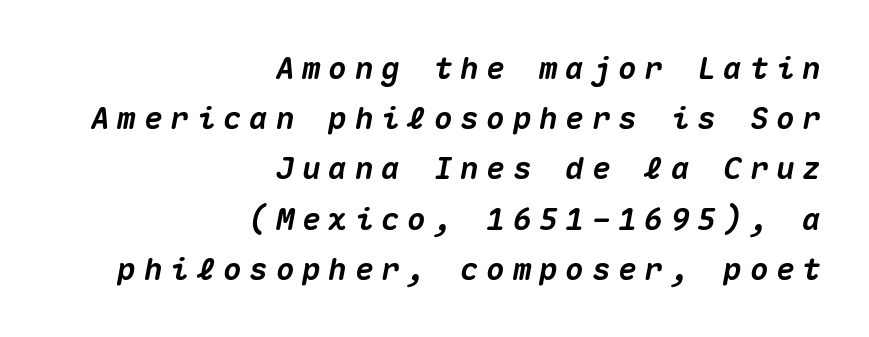
{"italic": "yes", "lean": "right", "slant_degrees": 10, "bold": "yes", "weight": "heavy", "width": "normal", "stroke_contrast": "medium", "x_height": "medium", "monospaced": "yes", "underline": "no", "align": "right", "line_spacing": "normal", "line_spacing_ratio": 1.62, "letter_spacing": "wide", "letter_spacing_em": 0.25, "glyph_px": 31}
